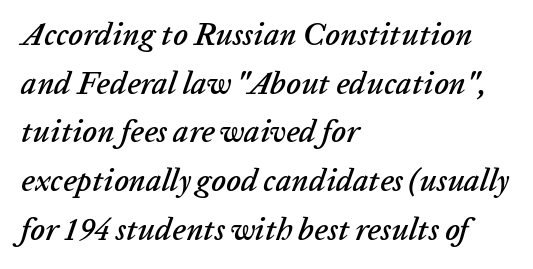
Characters are canted at an angle relative to the baseline's perpendicular. The rendering uses natural spacing where letterforms have individual widths. Decoration check: the copy has no underline. Layout note: lines flush left.
